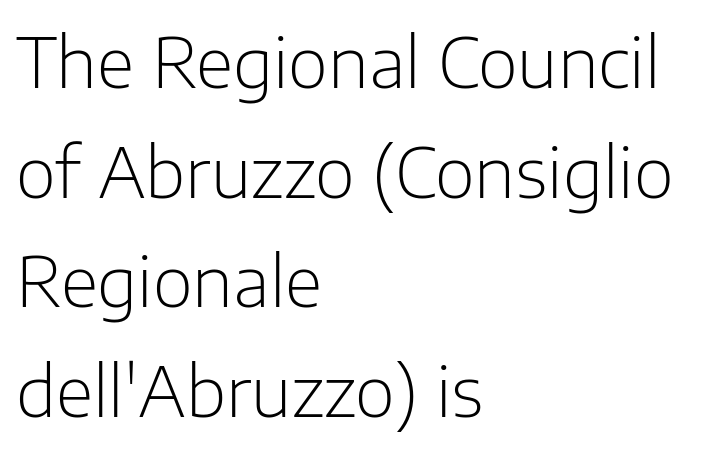
The image shows 69 px light sans-serif type, upright; set left-aligned, normal line spacing (1.59x), normal letter spacing, not underlined; low stroke contrast and a medium x-height.
